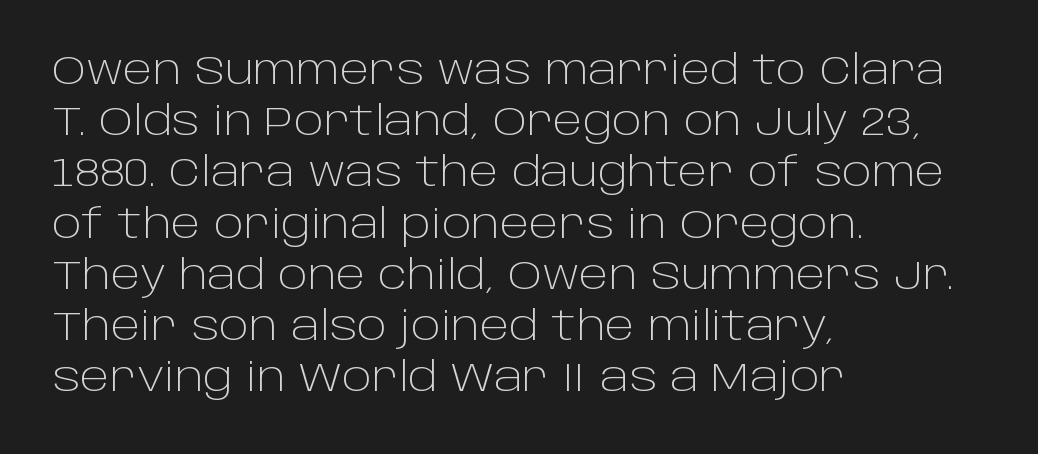
Q: Is the text bold? A: No.
Q: Is the text italic (slanted)? A: No, it is upright.
Q: Is the typeface a serif or a sans-serif typeface? A: Sans-serif.
Q: Is the text underlined? A: No.
Q: How is the paragraph aligned? A: Left-aligned.
Q: Is the spacing between letters normal or unusually wide? A: Normal.
Q: Is the spacing between lines tight, normal or loose? A: Normal.
Q: Width (condensed, normal, or wide)? A: Normal.
Q: Stroke contrast? A: Low.
Q: x-height? A: Large.
Q: Monospaced? A: No.
